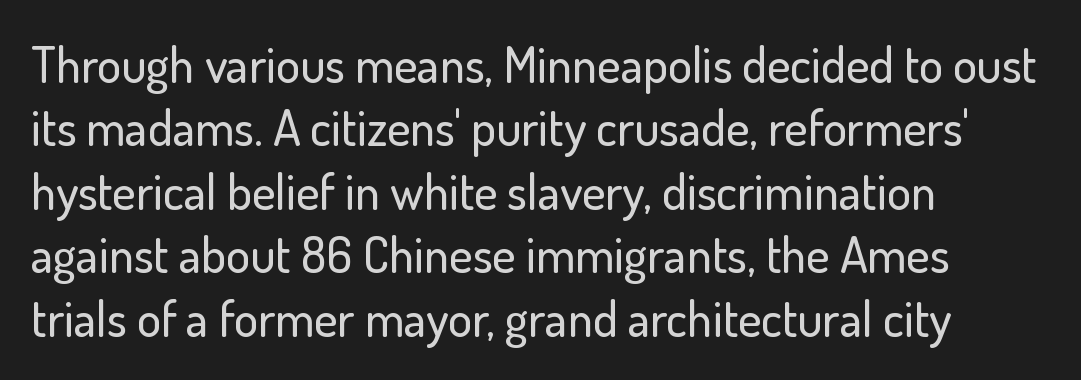
The gap between lines stays unmarked. Short note: letters normally spaced. Do the letters lean? They stand straight. The letters carry no serifs — their stems end cleanly without finishing strokes. The compositor pushed each line to the left boundary. Note the varied advance widths — an 'i' is clearly narrower than an 'm'.
